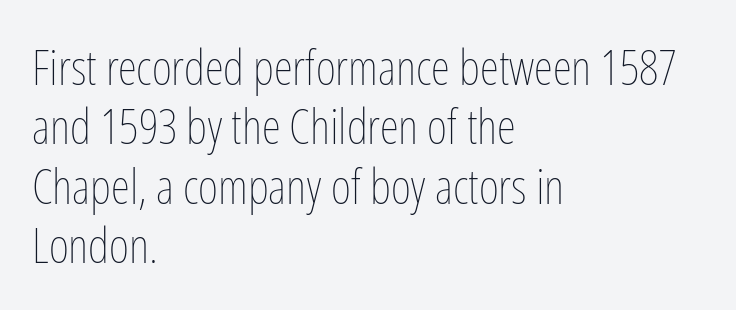
Q: Is the text bold? A: No.
Q: Is the text italic (slanted)? A: No, it is upright.
Q: Is the text underlined? A: No.
Q: How is the paragraph aligned? A: Left-aligned.
Q: Is the spacing between letters normal or unusually wide? A: Normal.
Q: Width (condensed, normal, or wide)? A: Condensed.
Q: Stroke contrast? A: Low.
Q: x-height? A: Medium.
Q: Monospaced? A: No.
